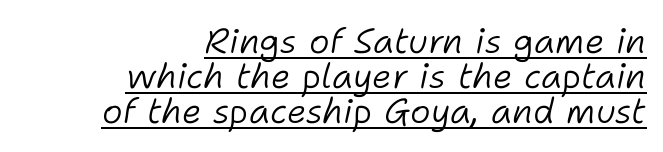
Q: Is the text bold? A: No.
Q: Is the text italic (slanted)? A: Yes, it leans right by about 11 degrees.
Q: Is the text underlined? A: Yes.
Q: How is the paragraph aligned? A: Right-aligned.
Q: Is the spacing between letters normal or unusually wide? A: Normal.
Q: Is the spacing between lines tight, normal or loose? A: Tight.
Q: Width (condensed, normal, or wide)? A: Normal.
Q: Stroke contrast? A: Low.
Q: x-height? A: Medium.
Q: Monospaced? A: No.
